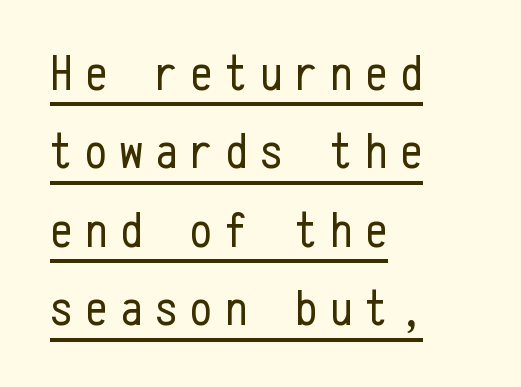
These lines sit exactly where default settings would place them. Honestly, the letter spacing is so wide it's the main thing you notice. Each letter, wide or thin by design, is forced into the same width here. This sample carries an underscore along the baseline area. A typesetter would label this face a sans. Italic? Not at all — the glyphs are vertical.
